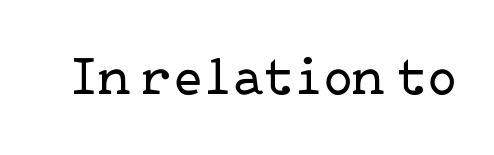
{"serif": "yes", "italic": "no", "bold": "no", "weight": "regular", "width": "normal", "stroke_contrast": "low", "x_height": "medium", "underline": "no", "letter_spacing": "normal", "letter_spacing_em": 0.0, "glyph_px": 54}
